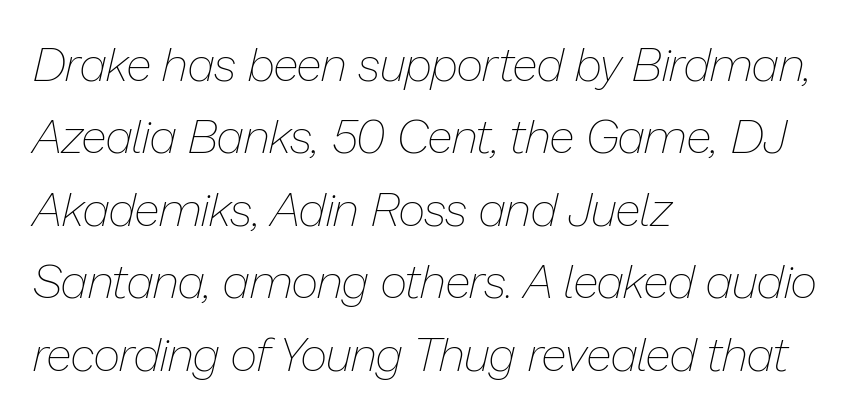
Q: Is the text bold? A: No.
Q: Is the text italic (slanted)? A: Yes, it leans right by about 13 degrees.
Q: Is the text underlined? A: No.
Q: How is the paragraph aligned? A: Left-aligned.
Q: Is the spacing between letters normal or unusually wide? A: Normal.
Q: Is the spacing between lines tight, normal or loose? A: Normal.
Q: Width (condensed, normal, or wide)? A: Normal.
Q: Stroke contrast? A: Low.
Q: x-height? A: Medium.
Q: Monospaced? A: No.
